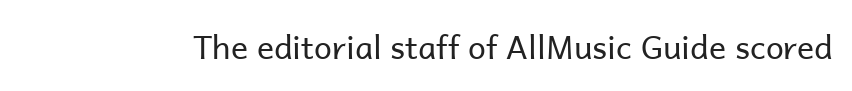
The rendering keeps characters at their native spacing. Each letter's strokes conclude bluntly, with no projecting serifs. Heaviness? Minimal to ordinary, like unemphasized prose. Clear beneath every line of the passage. Character widths vary here, with narrow letters taking less room than wide ones.
